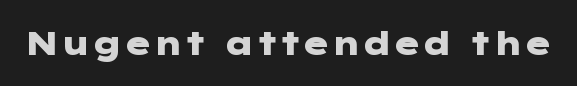
{"serif": "no", "italic": "no", "bold": "yes", "weight": "heavy", "width": "wide", "stroke_contrast": "low", "x_height": "medium", "underline": "no", "letter_spacing": "normal", "letter_spacing_em": 0.0, "glyph_px": 33}
